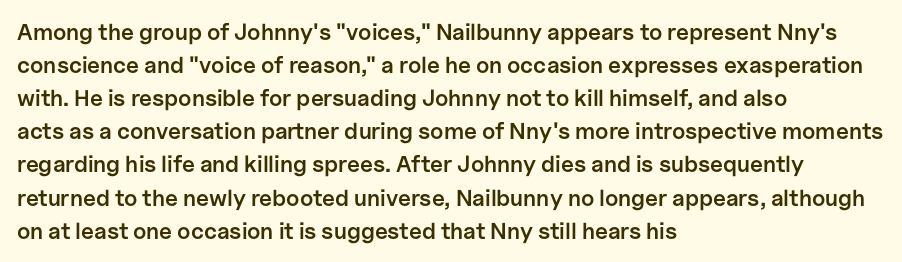
The image shows 23 px text type, upright; set left-aligned, normal line spacing (1.44x), normal letter spacing, not underlined.
